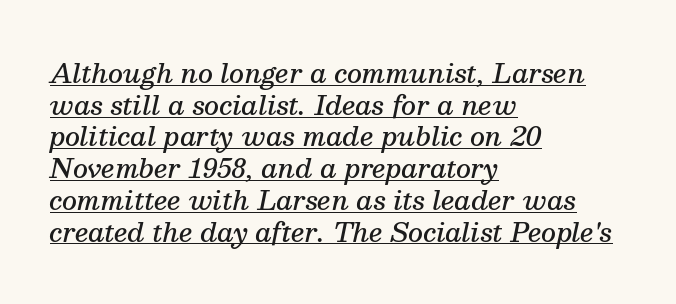
Italic: yes, the glyphs are oblique. A semibold gives these letters moderate extra thickness, short of bold. Underlined type. Alignment: flush left. Students, note that the glyphs here touch the page at normal intervals.
